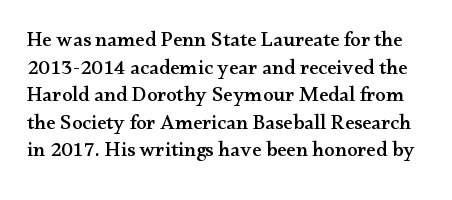
{"italic": "no", "underline": "no", "line_spacing": "normal", "line_spacing_ratio": 1.31, "letter_spacing": "normal", "letter_spacing_em": 0.0, "glyph_px": 21}
